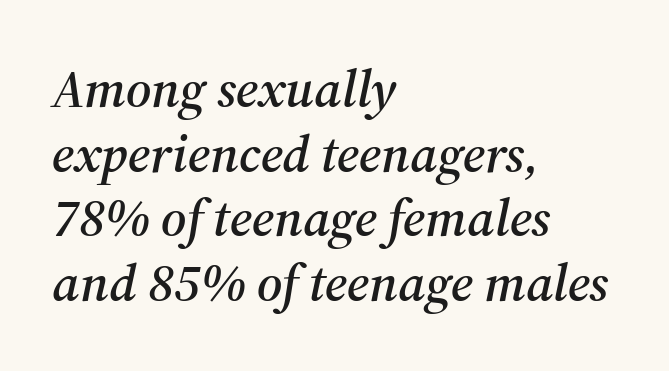
The image shows 53 px serif type, italic (leaning right); set left-aligned, line spacing 1.22x, normal letter spacing, not underlined; medium stroke contrast and a medium x-height.
